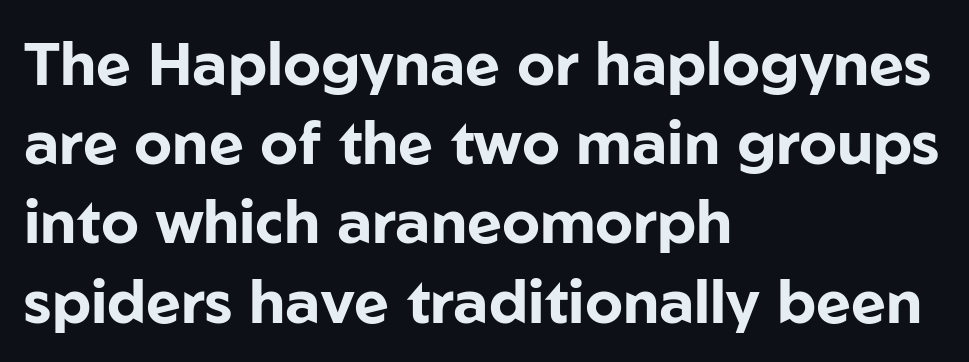
{"serif": "no", "italic": "no", "bold": "yes", "weight": "bold", "width": "normal", "stroke_contrast": "low", "x_height": "medium", "monospaced": "no", "underline": "no", "align": "left", "line_spacing": "normal", "line_spacing_ratio": 1.32, "letter_spacing": "normal", "letter_spacing_em": 0.0, "glyph_px": 60}
